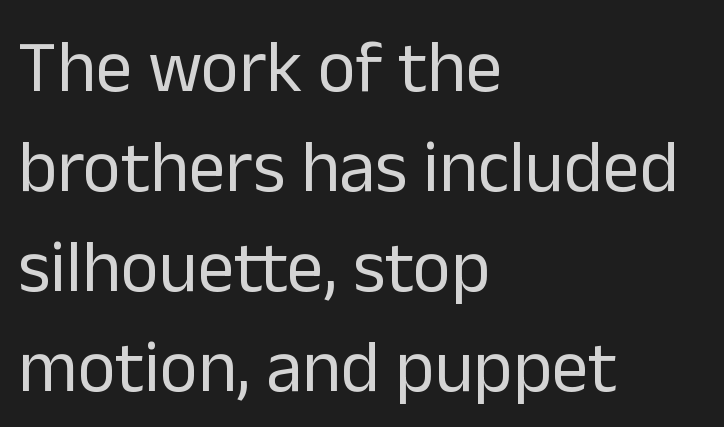
The image shows 73 px regular-weight sans-serif type, upright; set left-aligned, normal line spacing (1.37x), normal letter spacing, not underlined; low stroke contrast and a medium x-height.
